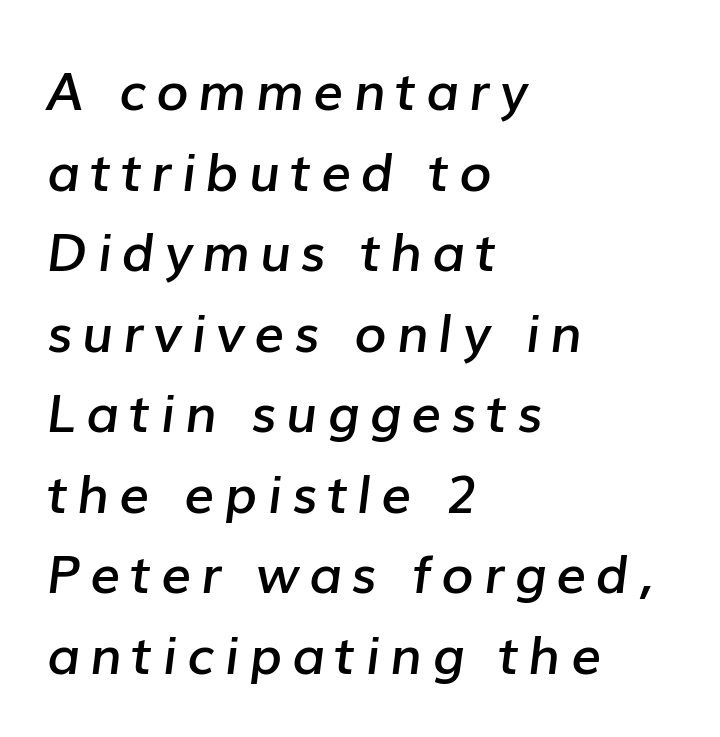
Q: Is the text bold? A: Semi-bold.
Q: Is the text italic (slanted)? A: Yes, it leans right by about 7 degrees.
Q: Is the text underlined? A: No.
Q: How is the paragraph aligned? A: Left-aligned.
Q: Is the spacing between lines tight, normal or loose? A: Normal.
Q: Width (condensed, normal, or wide)? A: Normal.
Q: Stroke contrast? A: Low.
Q: x-height? A: Medium.
Q: Monospaced? A: No.
